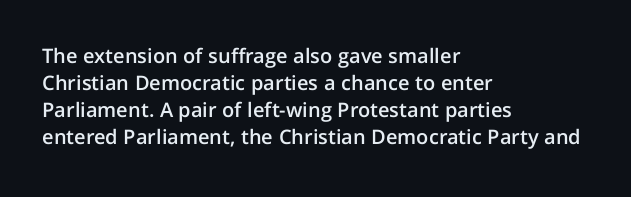
{"italic": "no", "bold": "semi", "underline": "no", "align": "left", "line_spacing": "normal", "line_spacing_ratio": 1.35, "letter_spacing": "normal", "letter_spacing_em": 0.0, "glyph_px": 20}
